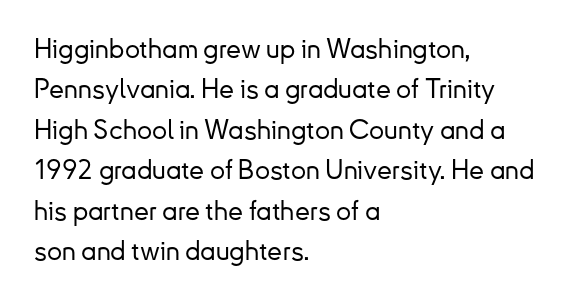
Q: Is the text italic (slanted)? A: No, it is upright.
Q: Is the text underlined? A: No.
Q: How is the paragraph aligned? A: Left-aligned.
Q: Is the spacing between letters normal or unusually wide? A: Normal.
Q: Is the spacing between lines tight, normal or loose? A: Normal.
